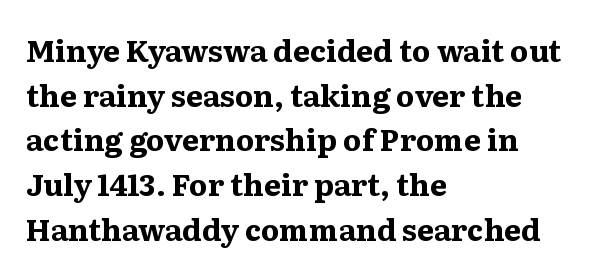
Q: Is the text bold? A: Yes.
Q: Is the text italic (slanted)? A: No, it is upright.
Q: Is the typeface a serif or a sans-serif typeface? A: Serif.
Q: Is the text underlined? A: No.
Q: How is the paragraph aligned? A: Left-aligned.
Q: Is the spacing between letters normal or unusually wide? A: Normal.
Q: Is the spacing between lines tight, normal or loose? A: Normal.
Q: Width (condensed, normal, or wide)? A: Wide.
Q: Stroke contrast? A: Medium.
Q: x-height? A: Medium.
Q: Monospaced? A: No.
